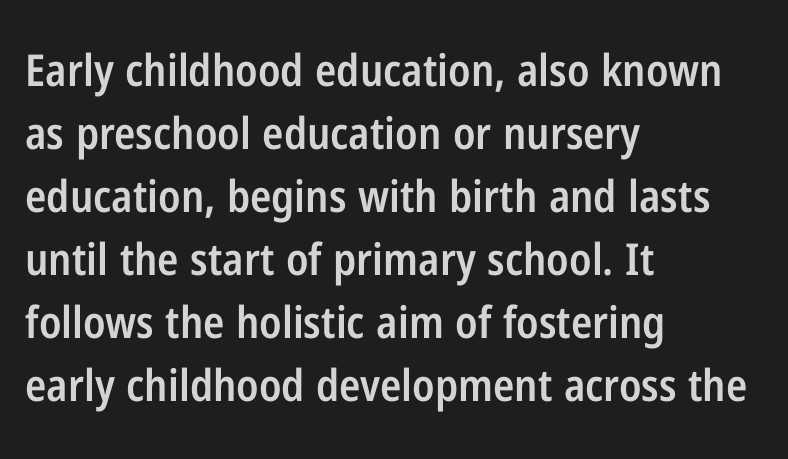
The image shows 44 px semibold, condensed sans-serif type, upright; set left-aligned, normal line spacing (1.43x), normal letter spacing, not underlined; low stroke contrast and a medium x-height.
